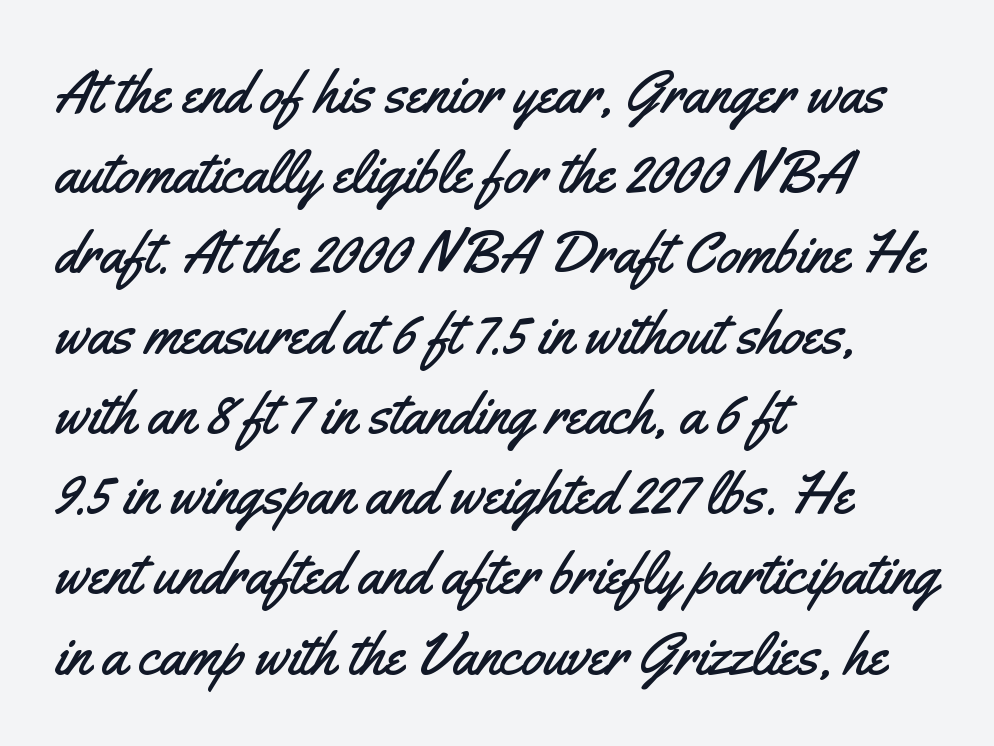
Q: Is the text italic (slanted)? A: Yes.
Q: Is the typeface a serif or a sans-serif typeface? A: Sans-serif.
Q: Is the text underlined? A: No.
Q: How is the paragraph aligned? A: Left-aligned.
Q: Is the spacing between letters normal or unusually wide? A: Normal.
Q: Is the spacing between lines tight, normal or loose? A: Normal.
Q: Width (condensed, normal, or wide)? A: Condensed.
Q: Stroke contrast? A: Medium.
Q: x-height? A: Small.
Q: Monospaced? A: No.
